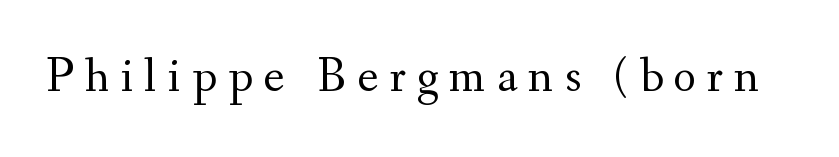
The letterforms sit at book weight or below. Type without underlining. These lines are rendered in a variable-pitch font. The rendering inserts visible extra space after every character. These lines are composed in type with serifs.
